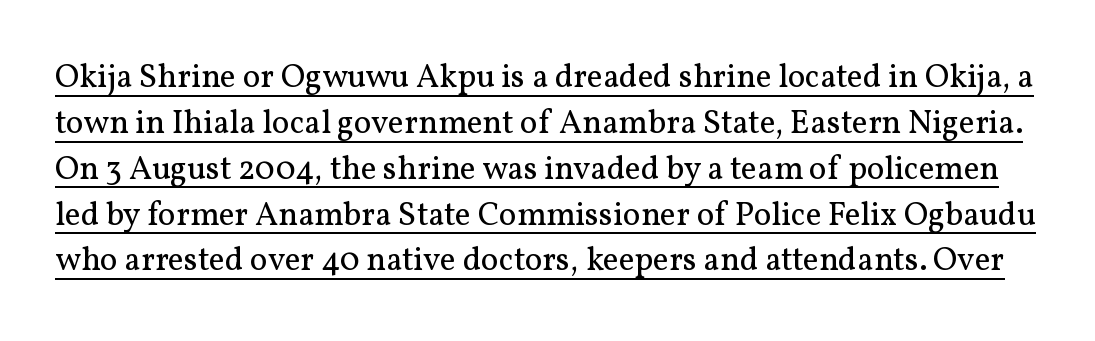
Q: Is the text bold? A: No.
Q: Is the text italic (slanted)? A: No, it is upright.
Q: Is the typeface a serif or a sans-serif typeface? A: Serif.
Q: Is the text underlined? A: Yes.
Q: Is the spacing between letters normal or unusually wide? A: Normal.
Q: Is the spacing between lines tight, normal or loose? A: Normal.
Q: Width (condensed, normal, or wide)? A: Normal.
Q: Stroke contrast? A: Medium.
Q: x-height? A: Medium.
Q: Monospaced? A: No.
